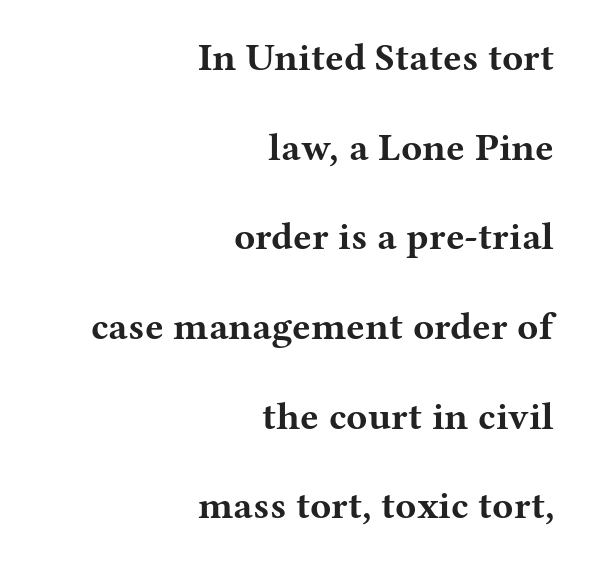
The image shows 39 px bold, wide serif type, upright; set right-aligned, loose line spacing (2.3x), normal letter spacing, not underlined; medium stroke contrast and a medium x-height.
